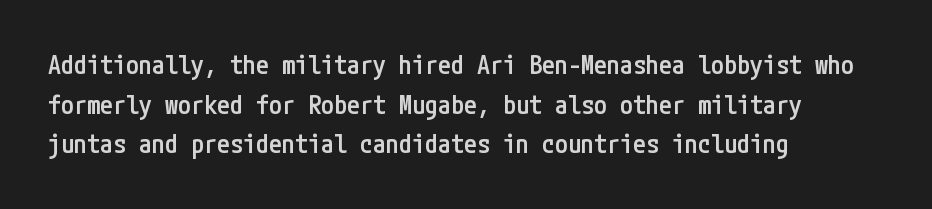
Q: Is the text bold? A: Semi-bold.
Q: Is the text italic (slanted)? A: No, it is upright.
Q: Is the text underlined? A: No.
Q: How is the paragraph aligned? A: Left-aligned.
Q: Is the spacing between letters normal or unusually wide? A: Normal.
Q: Is the spacing between lines tight, normal or loose? A: Normal.
